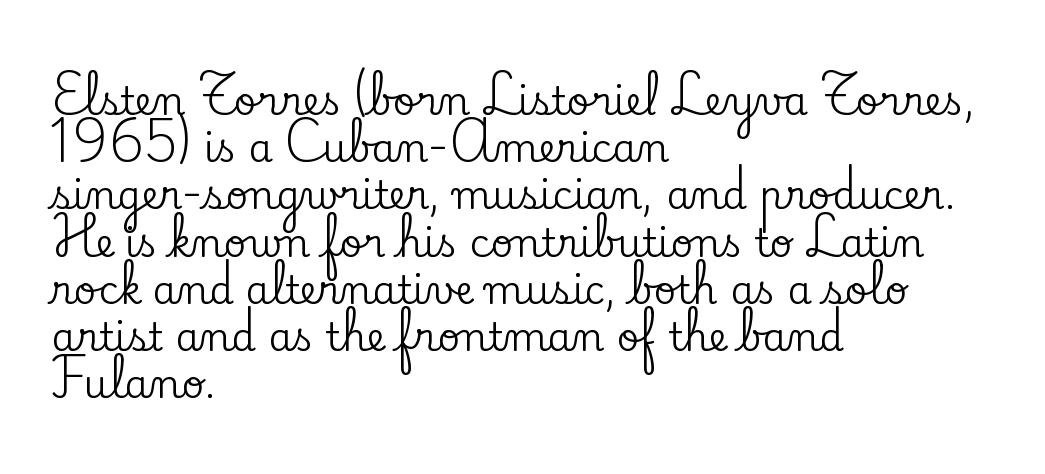
The image shows 39 px serif type, upright; set left-aligned, line spacing 1.21x, normal letter spacing, not underlined; low stroke contrast and a small x-height.
